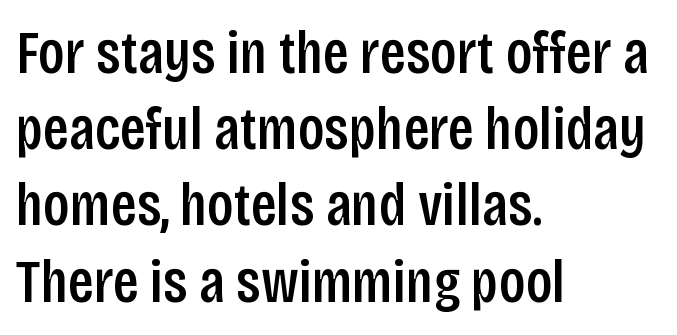
The image shows 61 px semibold, condensed sans-serif type, upright; set left-aligned, normal line spacing (1.25x), normal letter spacing, not underlined; low stroke contrast and a large x-height.
